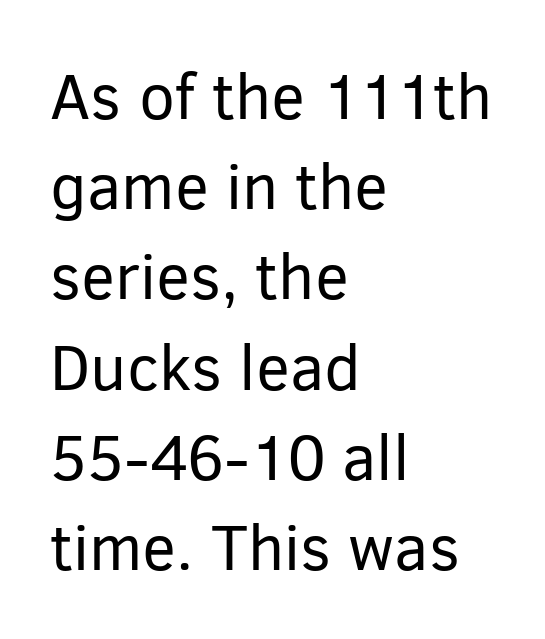
Q: Is the text bold? A: No.
Q: Is the text italic (slanted)? A: No, it is upright.
Q: Is the typeface a serif or a sans-serif typeface? A: Sans-serif.
Q: Is the text underlined? A: No.
Q: How is the paragraph aligned? A: Left-aligned.
Q: Is the spacing between letters normal or unusually wide? A: Normal.
Q: Is the spacing between lines tight, normal or loose? A: Normal.
Q: Width (condensed, normal, or wide)? A: Normal.
Q: Stroke contrast? A: Low.
Q: x-height? A: Medium.
Q: Monospaced? A: No.
